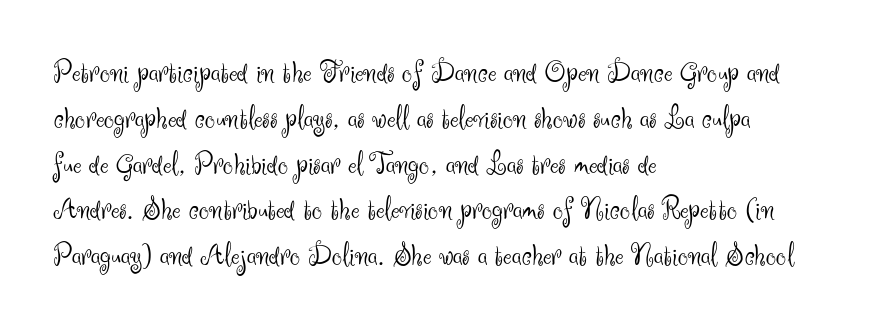
The image shows 32 px light sans-serif type, upright; set left-aligned, normal line spacing (1.43x), normal letter spacing, not underlined; medium stroke contrast and a small x-height.
